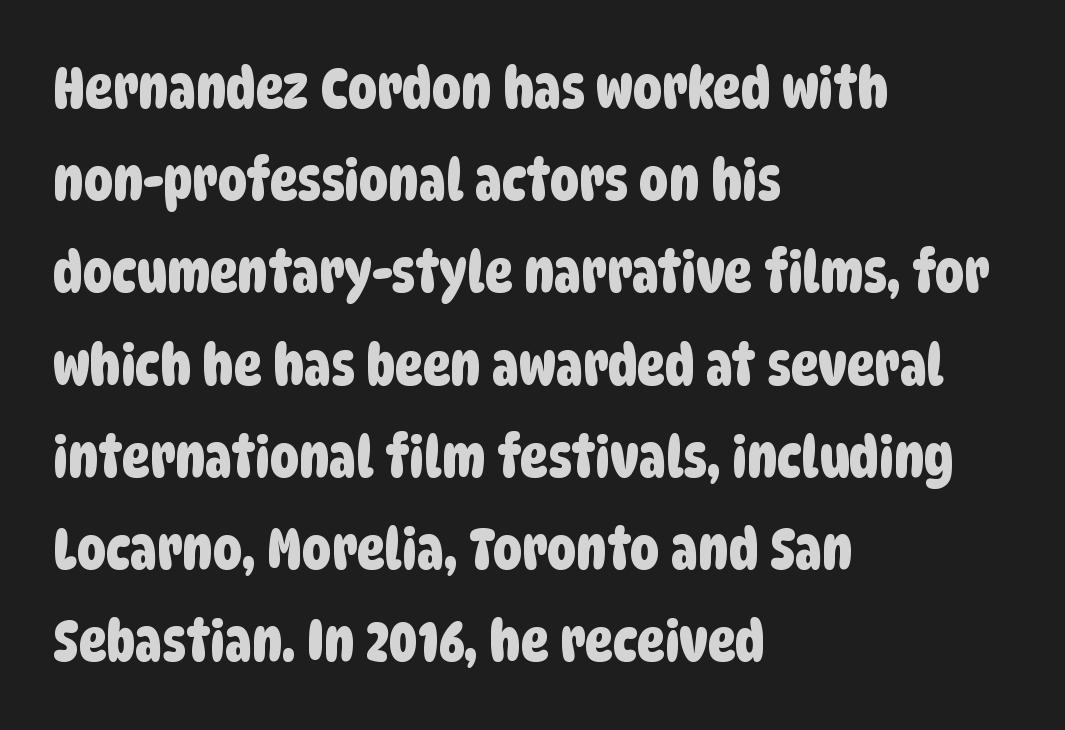
Q: Is the typeface a serif or a sans-serif typeface? A: Sans-serif.
Q: Is the text underlined? A: No.
Q: How is the paragraph aligned? A: Left-aligned.
Q: Is the spacing between letters normal or unusually wide? A: Normal.
Q: Is the spacing between lines tight, normal or loose? A: Normal.
Q: Width (condensed, normal, or wide)? A: Condensed.
Q: Stroke contrast? A: Low.
Q: x-height? A: Large.
Q: Monospaced? A: No.
